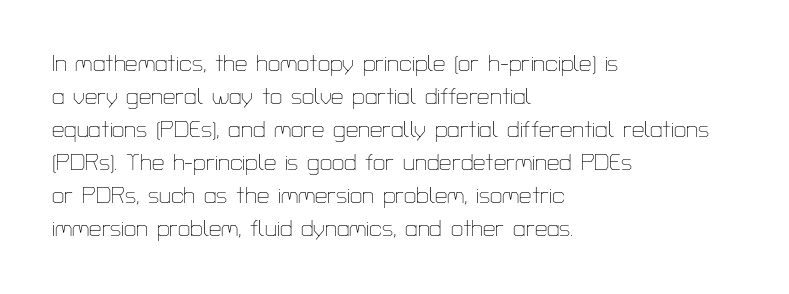
In terms of leading, this rendering sits right in the middle. Quick note: not italic, upright. Stems here are at most as thick as an everyday book face. Letter spacing: default.
